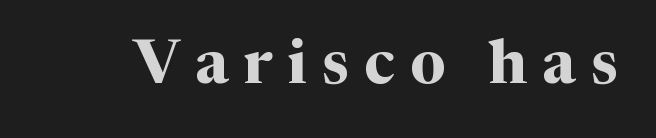
Q: Is the text bold? A: Yes.
Q: Is the text italic (slanted)? A: No, it is upright.
Q: Is the typeface a serif or a sans-serif typeface? A: Serif.
Q: Is the text underlined? A: No.
Q: Is the spacing between letters normal or unusually wide? A: Unusually wide.
Q: Width (condensed, normal, or wide)? A: Normal.
Q: Stroke contrast? A: Medium.
Q: x-height? A: Medium.
Q: Monospaced? A: No.
